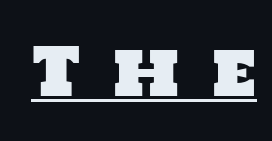
The rendering uses natural spacing where letterforms have individual widths. Each line of the rendering has a horizontal stroke beneath the glyphs. The designer went with a sans here, leaving each stem footless. Each word looks stretched out because of the extra space between its letters.
